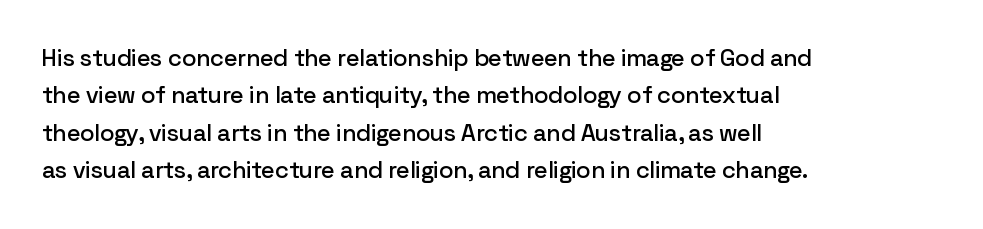
The image shows 24 px text type, upright; set left-aligned, normal line spacing (1.56x), normal letter spacing, not underlined.
